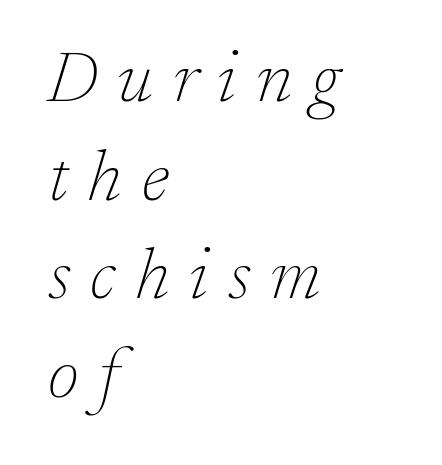
The image shows 71 px thin serif type, italic (leaning right); set left-aligned, normal line spacing (1.39x), unusually wide letter spacing (+0.28 em), not underlined; low stroke contrast and a medium x-height.
